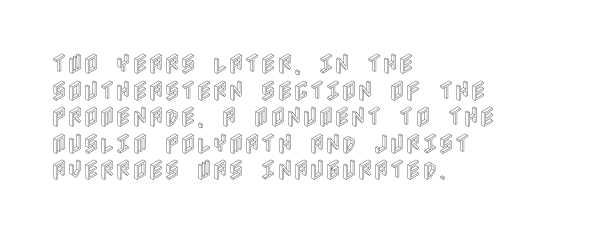
{"italic": "no", "underline": "no", "align": "left", "line_spacing_ratio": 1.21, "letter_spacing": "normal", "letter_spacing_em": 0.0, "glyph_px": 22}
